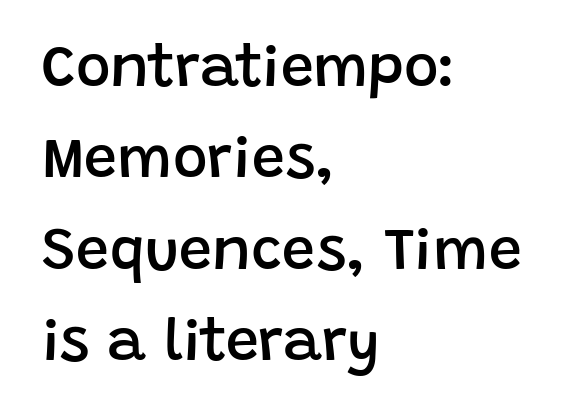
The image shows 59 px semibold sans-serif type, upright; set left-aligned, normal line spacing (1.55x), normal letter spacing, not underlined; low stroke contrast and a large x-height.
